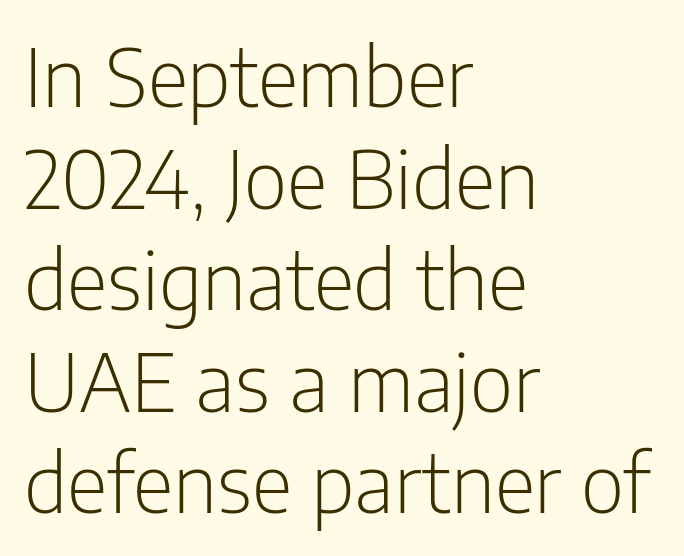
The image shows 80 px light, condensed sans-serif type, upright; set left-aligned, normal line spacing (1.27x), normal letter spacing, not underlined; low stroke contrast and a medium x-height.
